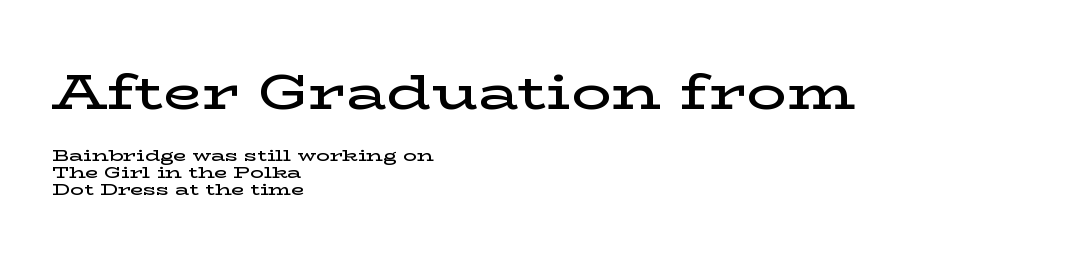
The ragged edge is on the right, which tells us the setting is flush left. The rendering shrinks the type as you move from the upper chunk to the lower. This is serif lettering, the kind often seen in printed books. Semibold letterforms, between regular and bold. Does the lettering tilt? It doesn't — this is upright. This rendering features lettering with no underline.
